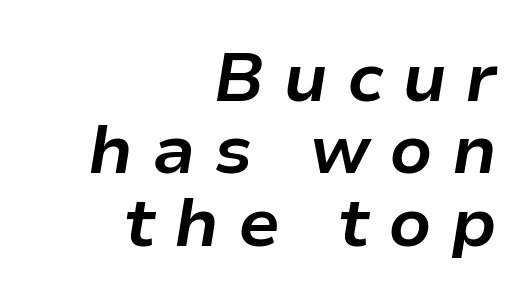
{"italic": "yes", "lean": "right", "slant_degrees": 9, "bold": "yes", "weight": "bold", "width": "normal", "stroke_contrast": "low", "x_height": "medium", "monospaced": "no", "underline": "no", "align": "right", "line_spacing": "tight", "line_spacing_ratio": 1.05, "letter_spacing": "wide", "letter_spacing_em": 0.27, "glyph_px": 69}
